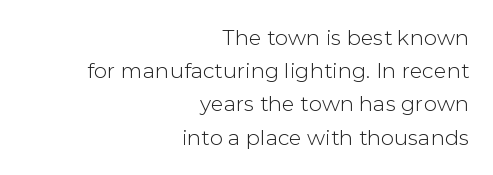
The image shows 21 px text type, upright; set right-aligned, normal line spacing (1.58x), normal letter spacing, not underlined.
